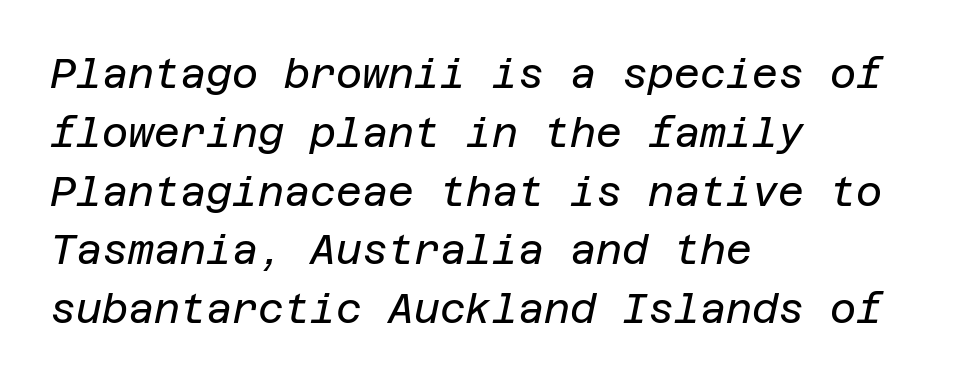
{"italic": "yes", "lean": "right", "slant_degrees": 12, "bold": "no", "weight": "regular", "width": "normal", "stroke_contrast": "low", "x_height": "large", "underline": "no", "align": "left", "line_spacing": "normal", "line_spacing_ratio": 1.47, "letter_spacing": "normal", "letter_spacing_em": 0.0, "glyph_px": 40}
